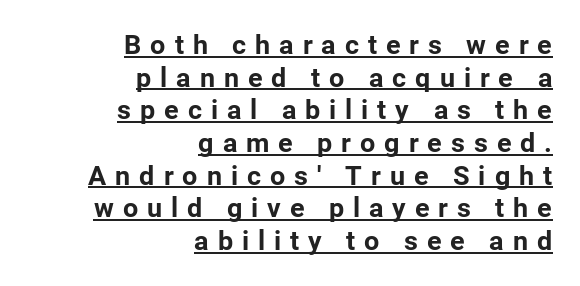
The image shows 27 px bold type, upright; set right-aligned, line spacing 1.21x, unusually wide letter spacing (+0.33 em), underlined.
